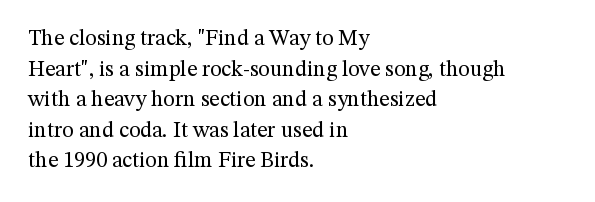
The image shows 22 px text type, upright; set left-aligned, normal line spacing (1.39x), normal letter spacing, not underlined.
